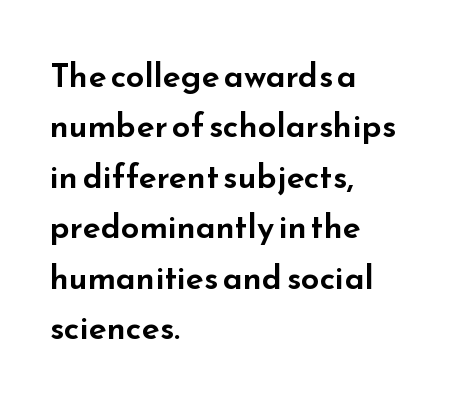
Baseline-to-baseline distance is the conventional proportion of letter height. Nope, no serifs anywhere on these letters. Visually the block forms a straight wall on the left and a jagged coastline on the right. Default kerning and tracking; the words read as compact shapes. Characters remain perfectly vertical along every line.
